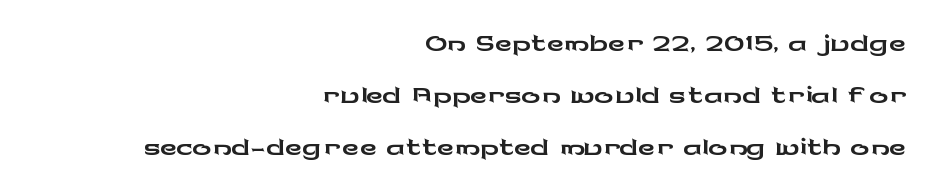
Q: Is the text italic (slanted)? A: No, it is upright.
Q: Is the typeface a serif or a sans-serif typeface? A: Sans-serif.
Q: Is the text underlined? A: No.
Q: How is the paragraph aligned? A: Right-aligned.
Q: Is the spacing between letters normal or unusually wide? A: Normal.
Q: Is the spacing between lines tight, normal or loose? A: Tight.
Q: Width (condensed, normal, or wide)? A: Wide.
Q: Stroke contrast? A: Low.
Q: x-height? A: Medium.
Q: Monospaced? A: No.
